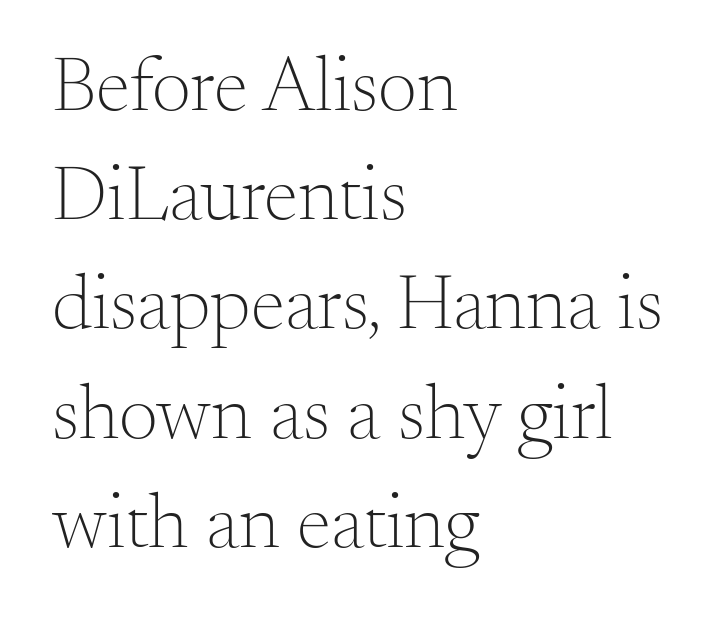
The paragraph shown leans on its left margin. Leading matches the norm, producing a regular column. Posture: vertical. No heavy texture on the line: the type isn't bold.
